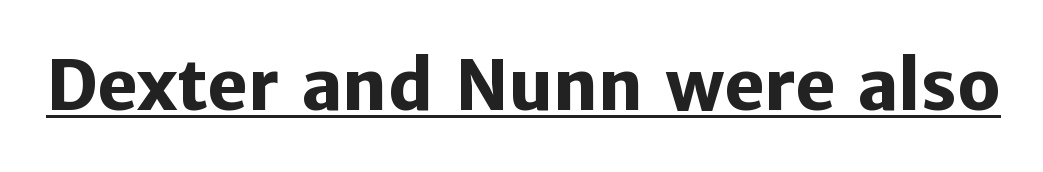
Q: Is the text bold? A: Yes.
Q: Is the text italic (slanted)? A: No, it is upright.
Q: Is the typeface a serif or a sans-serif typeface? A: Sans-serif.
Q: Is the text underlined? A: Yes.
Q: Is the spacing between letters normal or unusually wide? A: Normal.
Q: Width (condensed, normal, or wide)? A: Normal.
Q: Stroke contrast? A: Low.
Q: x-height? A: Medium.
Q: Monospaced? A: No.
